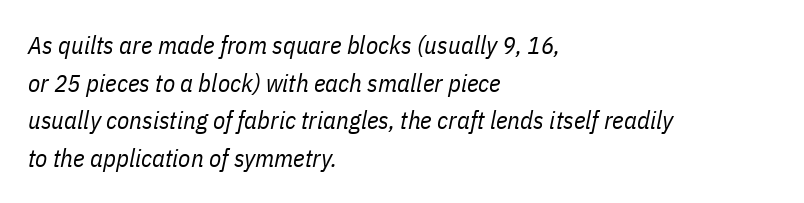
{"italic": "yes", "lean": "right", "slant_degrees": 11, "bold": "no", "underline": "no", "align": "left", "line_spacing": "normal", "line_spacing_ratio": 1.51, "letter_spacing": "normal", "letter_spacing_em": 0.0, "glyph_px": 25}
